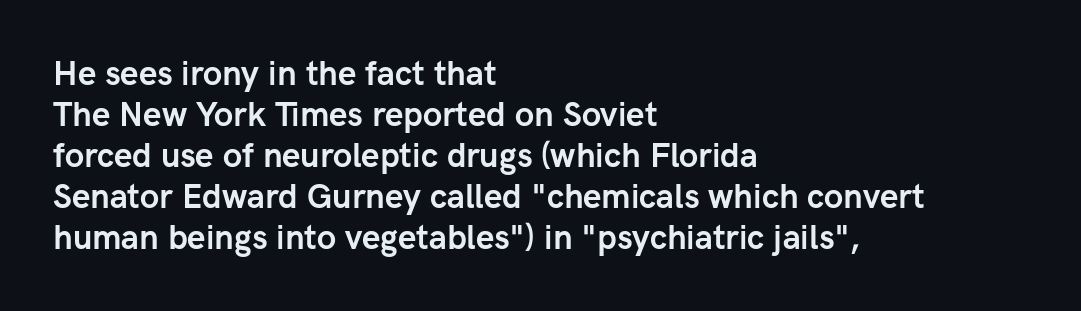
Q: Is the text bold? A: Yes.
Q: Is the text italic (slanted)? A: No, it is upright.
Q: Is the typeface a serif or a sans-serif typeface? A: Sans-serif.
Q: Is the text underlined? A: No.
Q: How is the paragraph aligned? A: Left-aligned.
Q: Is the spacing between letters normal or unusually wide? A: Normal.
Q: Width (condensed, normal, or wide)? A: Normal.
Q: Stroke contrast? A: Low.
Q: x-height? A: Medium.
Q: Monospaced? A: No.
